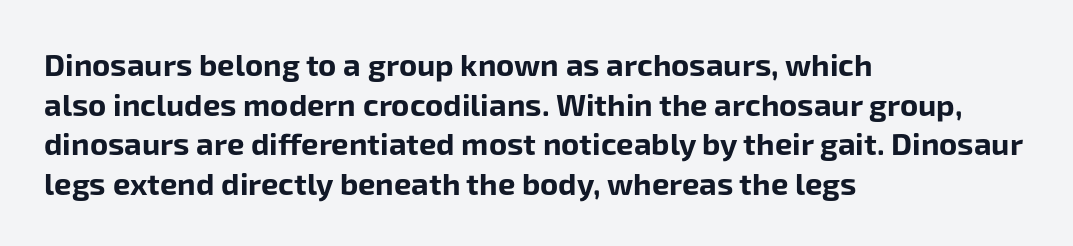
{"serif": "no", "italic": "no", "bold": "yes", "weight": "bold", "width": "normal", "stroke_contrast": "low", "x_height": "medium", "monospaced": "no", "underline": "no", "align": "left", "line_spacing": "normal", "line_spacing_ratio": 1.28, "letter_spacing": "normal", "letter_spacing_em": 0.0, "glyph_px": 31}
